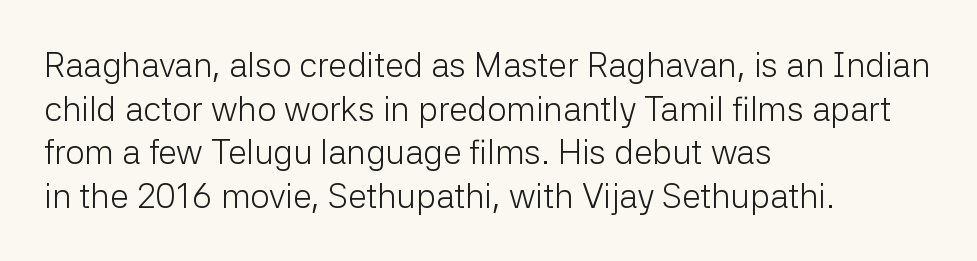
Q: Is the text bold? A: No.
Q: Is the text italic (slanted)? A: No, it is upright.
Q: Is the typeface a serif or a sans-serif typeface? A: Sans-serif.
Q: Is the text underlined? A: No.
Q: How is the paragraph aligned? A: Left-aligned.
Q: Is the spacing between letters normal or unusually wide? A: Normal.
Q: Is the spacing between lines tight, normal or loose? A: Normal.
Q: Width (condensed, normal, or wide)? A: Normal.
Q: Stroke contrast? A: Low.
Q: x-height? A: Medium.
Q: Monospaced? A: No.
